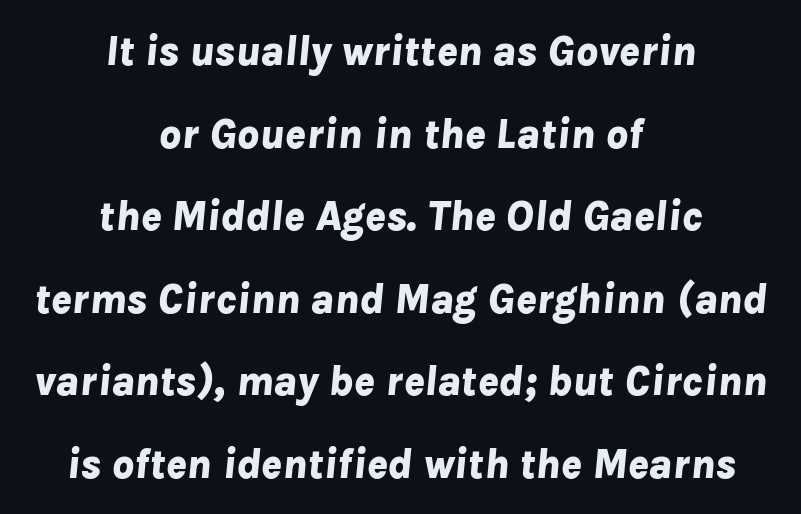
The image shows 43 px bold type, italic (leaning right); set centered, loose line spacing (1.92x), normal letter spacing, not underlined; low stroke contrast and a medium x-height.
